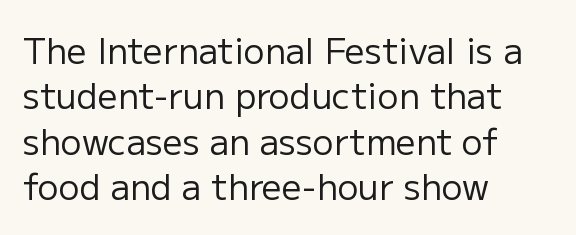
{"serif": "no", "italic": "no", "bold": "no", "weight": "regular", "width": "normal", "stroke_contrast": "low", "x_height": "medium", "monospaced": "no", "underline": "no", "align": "left", "line_spacing": "normal", "line_spacing_ratio": 1.3, "letter_spacing": "normal", "letter_spacing_em": 0.0, "glyph_px": 35}
